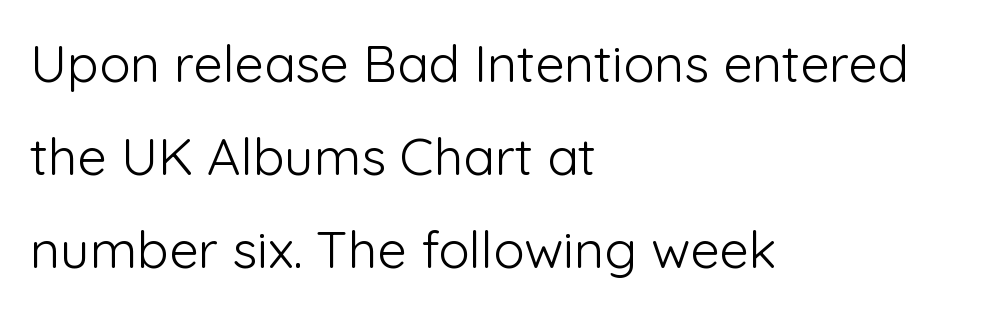
{"serif": "no", "italic": "no", "bold": "no", "weight": "light", "width": "normal", "stroke_contrast": "low", "x_height": "medium", "monospaced": "no", "underline": "no", "align": "left", "line_spacing_ratio": 1.79, "letter_spacing": "normal", "letter_spacing_em": 0.0, "glyph_px": 52}
